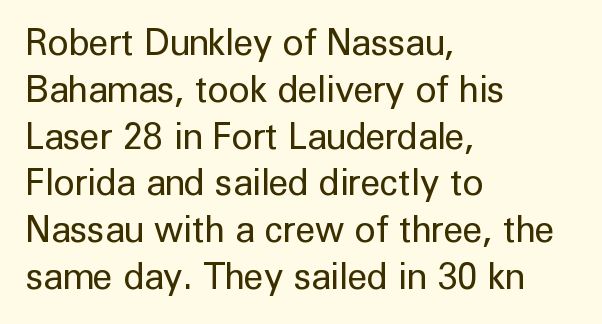
{"serif": "no", "italic": "no", "bold": "no", "weight": "regular", "width": "normal", "stroke_contrast": "low", "x_height": "medium", "monospaced": "no", "underline": "no", "align": "left", "line_spacing": "normal", "line_spacing_ratio": 1.3, "letter_spacing": "normal", "letter_spacing_em": 0.0, "glyph_px": 36}
